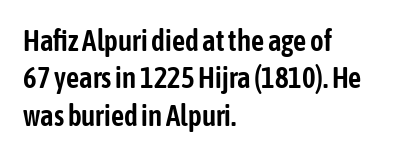
{"serif": "no", "italic": "no", "width": "condensed", "stroke_contrast": "low", "x_height": "medium", "monospaced": "no", "underline": "no", "align": "left", "line_spacing": "normal", "line_spacing_ratio": 1.29, "letter_spacing": "normal", "letter_spacing_em": 0.0, "glyph_px": 29}
